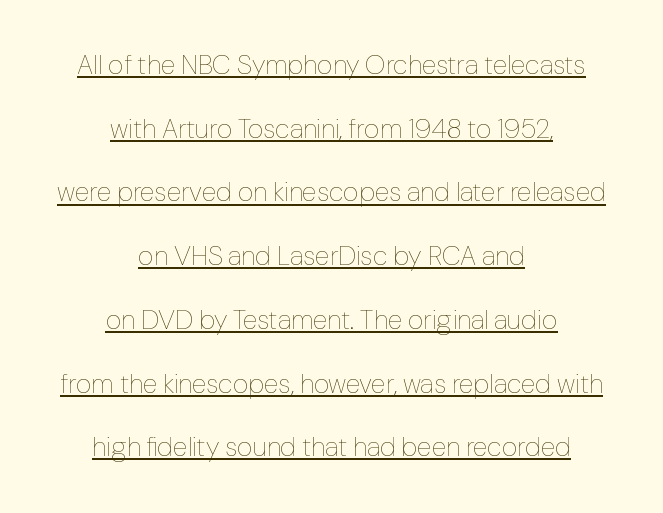
The image shows 27 px text type, upright; set centered, loose line spacing (2.36x), normal letter spacing, underlined.
